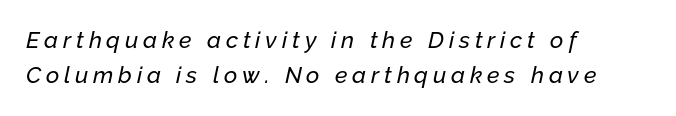
The image shows 23 px text type, italic (leaning right); set left-aligned, normal line spacing (1.54x), unusually wide letter spacing (+0.21 em), not underlined.
